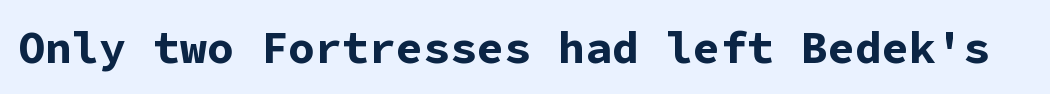
Q: Is the text bold? A: Yes.
Q: Is the text italic (slanted)? A: No, it is upright.
Q: Is the typeface a serif or a sans-serif typeface? A: Sans-serif.
Q: Is the text underlined? A: No.
Q: Is the spacing between letters normal or unusually wide? A: Normal.
Q: Width (condensed, normal, or wide)? A: Normal.
Q: Stroke contrast? A: Low.
Q: x-height? A: Medium.
Q: Monospaced? A: Yes.
